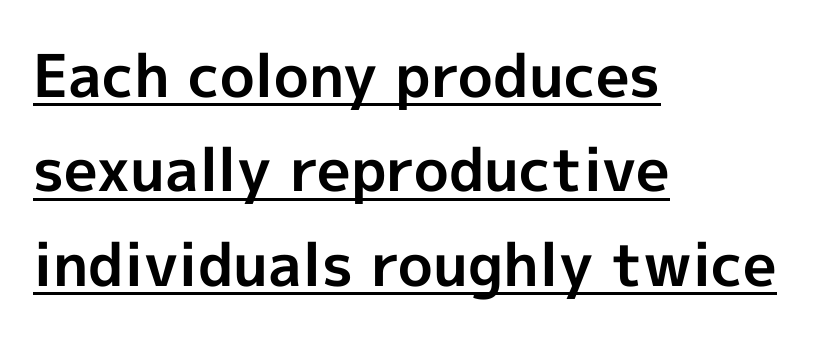
{"serif": "no", "italic": "no", "bold": "yes", "weight": "bold", "width": "normal", "x_height": "medium", "monospaced": "no", "underline": "yes", "align": "left", "line_spacing": "normal", "line_spacing_ratio": 1.6, "letter_spacing": "normal", "letter_spacing_em": 0.0, "glyph_px": 59}
